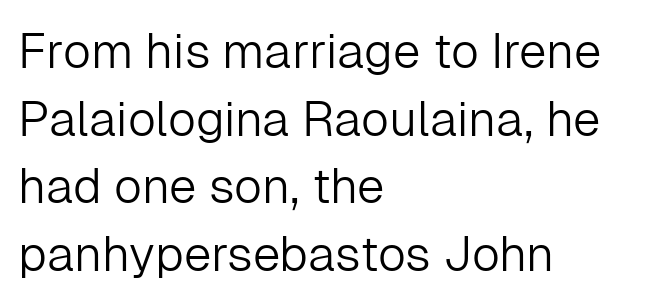
{"serif": "no", "italic": "no", "bold": "no", "weight": "light", "width": "normal", "stroke_contrast": "low", "x_height": "medium", "monospaced": "no", "underline": "no", "align": "left", "line_spacing": "normal", "line_spacing_ratio": 1.38, "letter_spacing": "normal", "letter_spacing_em": 0.0, "glyph_px": 49}
